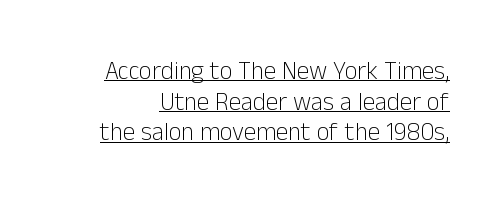
{"italic": "no", "bold": "no", "underline": "yes", "line_spacing_ratio": 1.23, "letter_spacing": "normal", "letter_spacing_em": 0.0, "glyph_px": 25}
